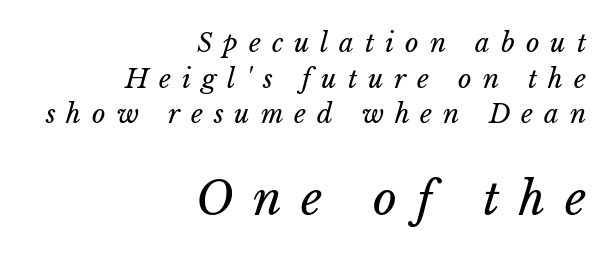
Q: Is the text bold? A: No.
Q: Is the text italic (slanted)? A: Yes, it leans right by about 15 degrees.
Q: Is the text underlined? A: No.
Q: How is the paragraph aligned? A: Right-aligned.
Q: Is the spacing between letters normal or unusually wide? A: Unusually wide.
Q: Is the spacing between lines tight, normal or loose? A: Normal.
Q: Which block of text is set in a larger size, the first (top) or the second (bottom)? A: The second (bottom) one.
Q: Width (condensed, normal, or wide)? A: Normal.
Q: Stroke contrast? A: Low.
Q: x-height? A: Medium.
Q: Monospaced? A: No.
